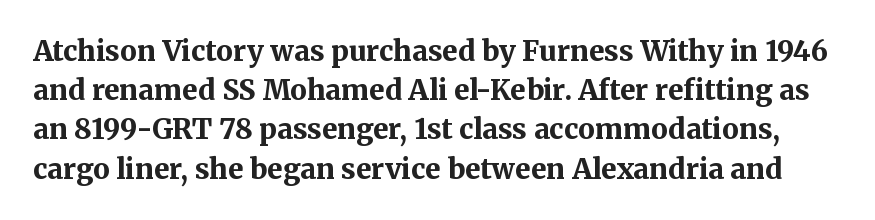
How heavy is the stroke? Heavy — this is a bold. The letters sit at their default tracking, neither squeezed nor spread. Posture: straight, roman, zero tilt. The type family on display is of the serif kind. One glance says typical: line gaps are just what's usual. Each letter keeps its own natural width here, so spacing adapts to shape.
